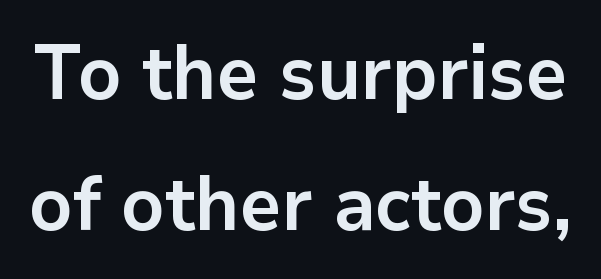
The image shows 76 px bold sans-serif type, upright; set line spacing 1.72x, normal letter spacing, not underlined; low stroke contrast and a medium x-height.
